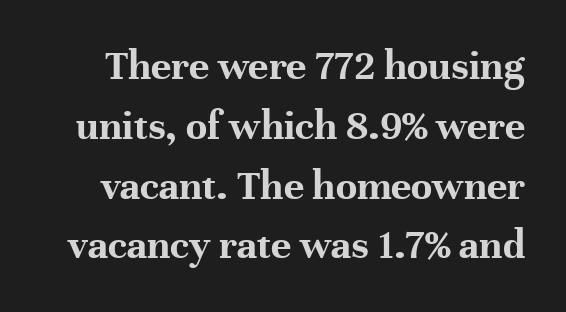
Q: Is the text bold? A: Yes.
Q: Is the text italic (slanted)? A: No, it is upright.
Q: Is the typeface a serif or a sans-serif typeface? A: Serif.
Q: Is the text underlined? A: No.
Q: Is the spacing between letters normal or unusually wide? A: Normal.
Q: Is the spacing between lines tight, normal or loose? A: Normal.
Q: Width (condensed, normal, or wide)? A: Normal.
Q: Stroke contrast? A: High.
Q: x-height? A: Medium.
Q: Monospaced? A: No.
